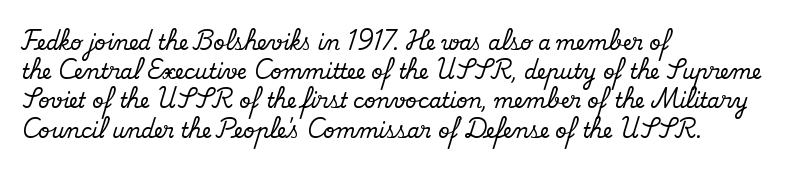
Q: Is the text italic (slanted)? A: Yes.
Q: Is the text underlined? A: No.
Q: How is the paragraph aligned? A: Left-aligned.
Q: Is the spacing between letters normal or unusually wide? A: Normal.
Q: Is the spacing between lines tight, normal or loose? A: Normal.
